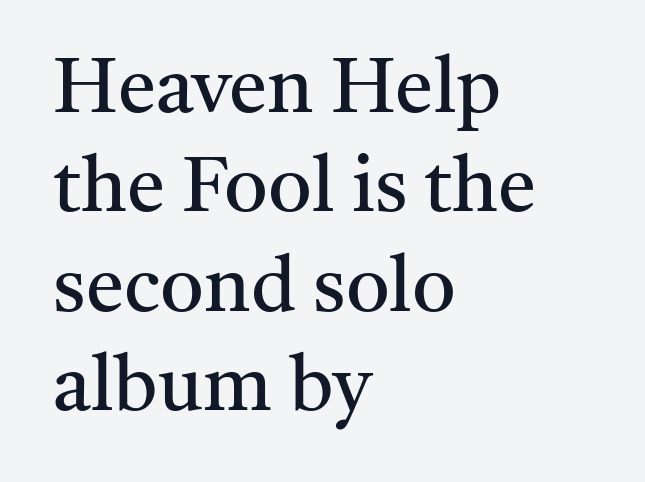
Q: Is the text bold? A: No.
Q: Is the text italic (slanted)? A: No, it is upright.
Q: Is the typeface a serif or a sans-serif typeface? A: Serif.
Q: Is the text underlined? A: No.
Q: How is the paragraph aligned? A: Left-aligned.
Q: Is the spacing between letters normal or unusually wide? A: Normal.
Q: Is the spacing between lines tight, normal or loose? A: Normal.
Q: Width (condensed, normal, or wide)? A: Normal.
Q: Stroke contrast? A: Medium.
Q: x-height? A: Medium.
Q: Monospaced? A: No.
